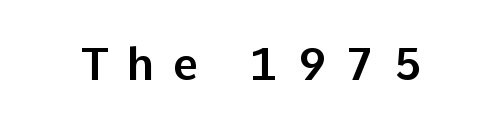
{"serif": "no", "italic": "no", "width": "normal", "stroke_contrast": "low", "x_height": "medium", "monospaced": "no", "underline": "no", "letter_spacing": "wide", "letter_spacing_em": 0.42, "glyph_px": 45}
